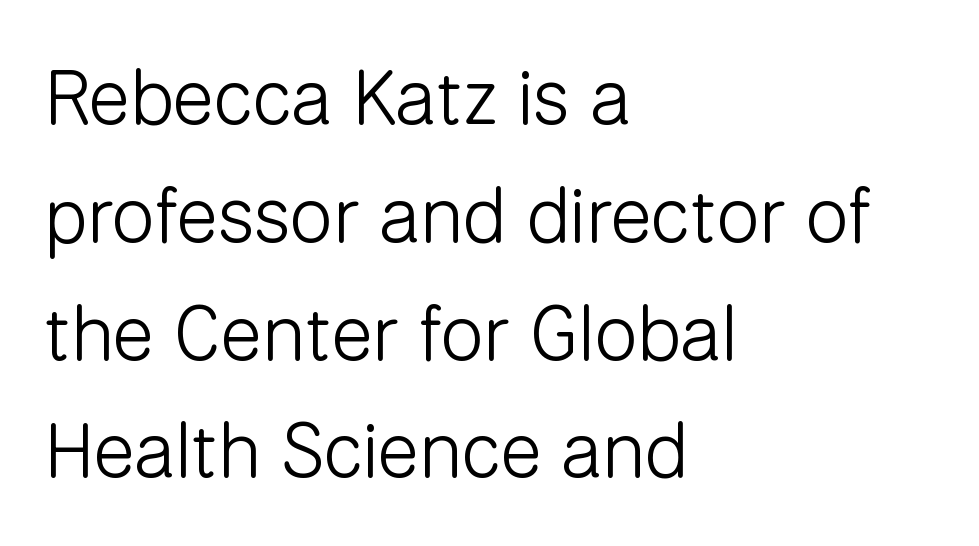
Clear beneath every line of the passage. Looks like regular typesetting: each glyph gets only the width it needs. What kind of face is this? One without serifs — a sans. Does the lettering tilt? It doesn't — this is upright.
